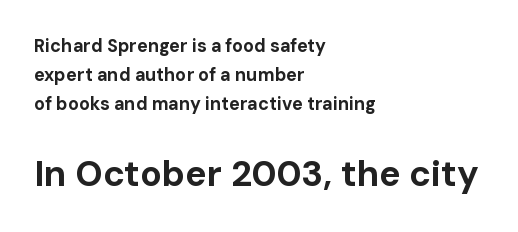
The image shows 36 px bold sans-serif type, upright; set left-aligned, normal line spacing (1.61x), normal letter spacing, not underlined; the second (bottom) block is 2.0x larger; low stroke contrast and a medium x-height.
